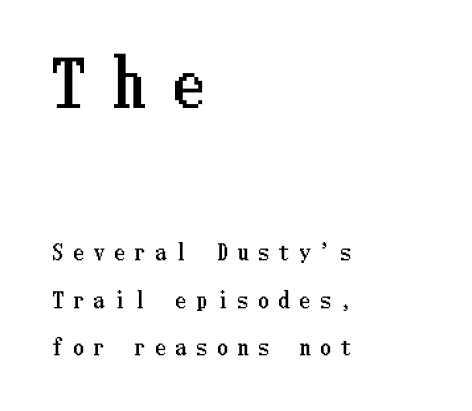
{"italic": "no", "width": "condensed", "stroke_contrast": "low", "x_height": "medium", "underline": "no", "align": "left", "line_spacing": "loose", "line_spacing_ratio": 2.24, "letter_spacing": "wide", "letter_spacing_em": 0.48, "larger_block": "first", "size_ratio": 2.95, "glyph_px": 62}
